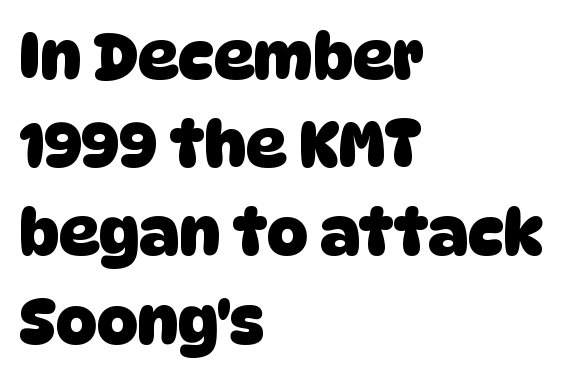
The image shows 63 px heavy sans-serif type; set left-aligned, normal line spacing (1.4x), normal letter spacing, not underlined; low stroke contrast and a large x-height.
